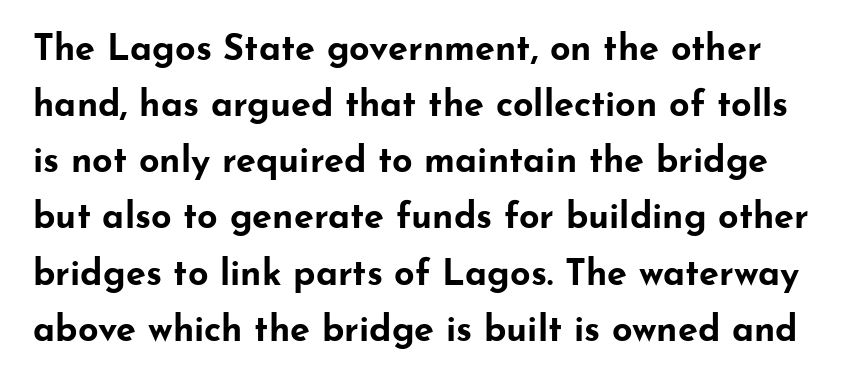
The image shows 36 px bold, wide sans-serif type, upright; set normal line spacing (1.56x), normal letter spacing, not underlined; low stroke contrast and a small x-height.
